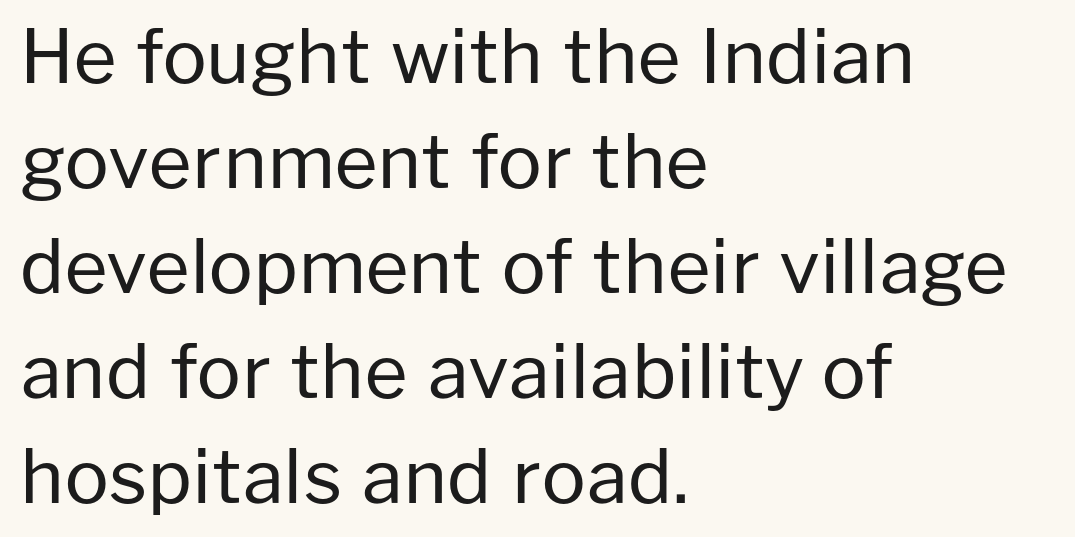
{"serif": "no", "italic": "no", "bold": "no", "weight": "regular", "width": "normal", "stroke_contrast": "low", "x_height": "medium", "monospaced": "no", "underline": "no", "align": "left", "line_spacing": "normal", "line_spacing_ratio": 1.42, "letter_spacing": "normal", "letter_spacing_em": 0.0, "glyph_px": 74}
